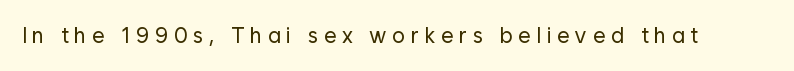
Vertical strokes here are truly vertical. The words here are not underlined. Glyph-to-glyph distance is far greater than everyday printed text. Letters have the restrained weight of plain body copy at most.
